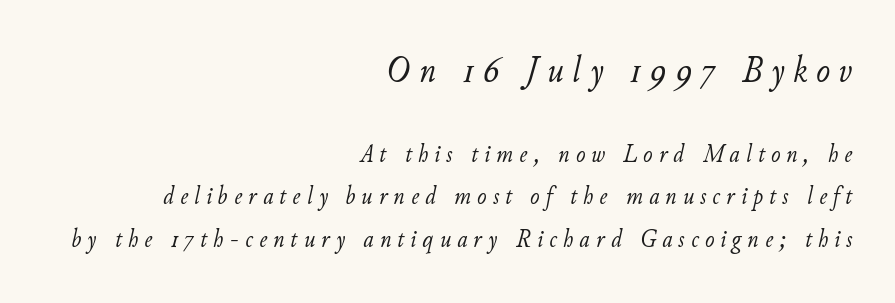
Q: Is the text bold? A: No.
Q: Is the text italic (slanted)? A: Yes, it leans right by about 11 degrees.
Q: Is the text underlined? A: No.
Q: How is the paragraph aligned? A: Right-aligned.
Q: Is the spacing between letters normal or unusually wide? A: Unusually wide.
Q: Is the spacing between lines tight, normal or loose? A: Normal.
Q: Which block of text is set in a larger size, the first (top) or the second (bottom)? A: The first (top) one.
Q: Width (condensed, normal, or wide)? A: Normal.
Q: Stroke contrast? A: Low.
Q: x-height? A: Small.
Q: Monospaced? A: No.
